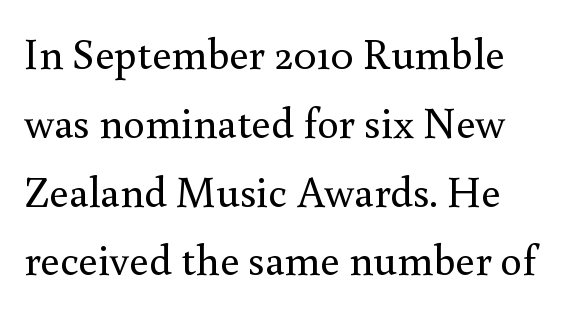
Default kerning and tracking; the words read as compact shapes. Small tapered or slab feet sit at the stroke ends, so this counts as serif. Students, observe: this is what conventionally led text looks like. This sample has the flowing, uneven cadence of proportional lettering.
